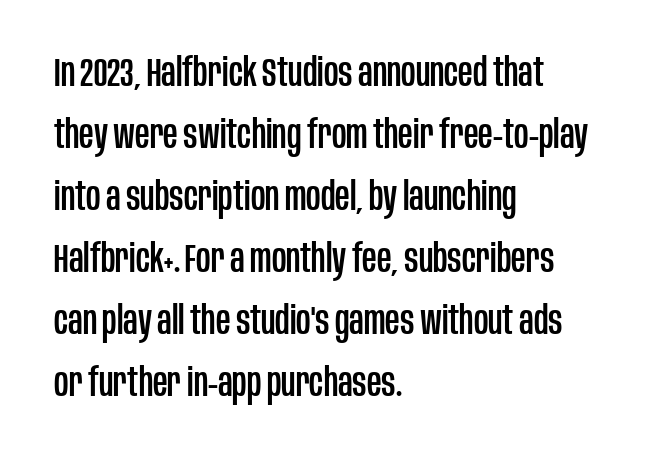
{"serif": "no", "italic": "no", "width": "condensed", "stroke_contrast": "low", "x_height": "large", "monospaced": "no", "underline": "no", "align": "left", "line_spacing": "normal", "line_spacing_ratio": 1.55, "letter_spacing": "normal", "letter_spacing_em": 0.0, "glyph_px": 40}
